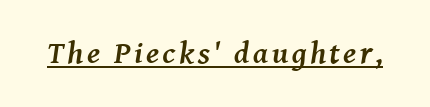
Looks like regular typesetting: each glyph gets only the width it needs. Weight check: bold — yes, fully. To sum up the face: it has serifs. If you drew a line through each stem, it would be angled. Is there an underline? Yes — a line sits under the letters.
